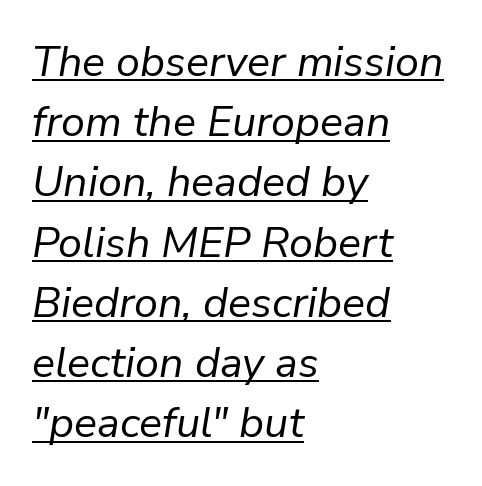
{"italic": "yes", "lean": "right", "slant_degrees": 9, "bold": "no", "weight": "regular", "width": "normal", "stroke_contrast": "low", "x_height": "medium", "monospaced": "no", "underline": "yes", "align": "left", "line_spacing": "normal", "line_spacing_ratio": 1.4, "letter_spacing": "normal", "letter_spacing_em": 0.0, "glyph_px": 43}
